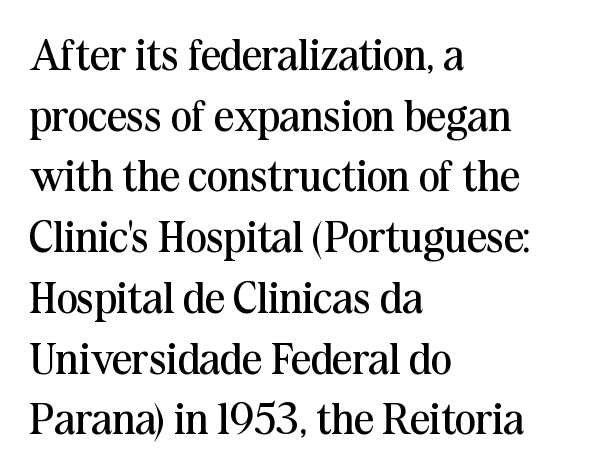
The image shows 44 px regular-weight serif type, upright; set left-aligned, normal line spacing (1.38x), normal letter spacing, not underlined; medium stroke contrast and a medium x-height.
